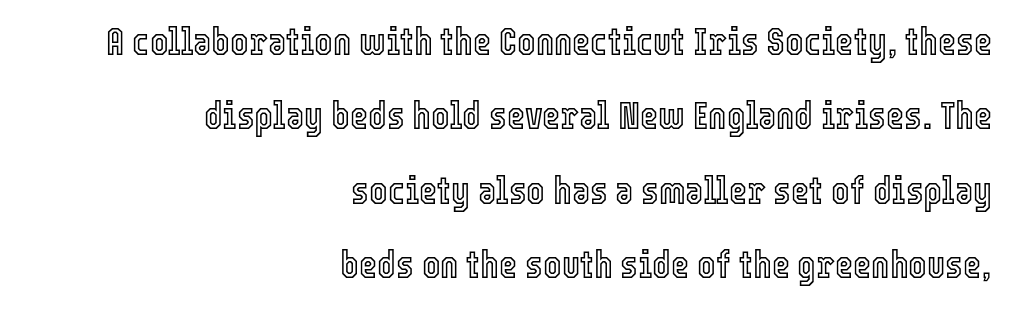
{"italic": "no", "width": "condensed", "x_height": "medium", "monospaced": "no", "underline": "no", "align": "right", "line_spacing": "loose", "line_spacing_ratio": 1.91, "letter_spacing": "normal", "letter_spacing_em": 0.0, "glyph_px": 39}
